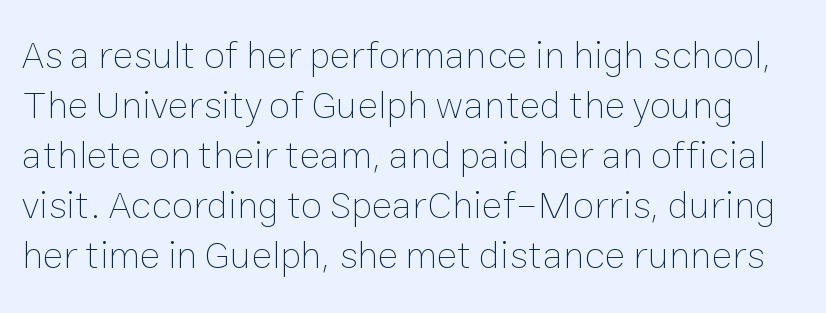
Looks like regular typesetting: each glyph gets only the width it needs. Think standard paragraph weight, or any step lighter than that. Decoration check: the copy has no underline. Unlike italic type, these characters show no tilt at all.
